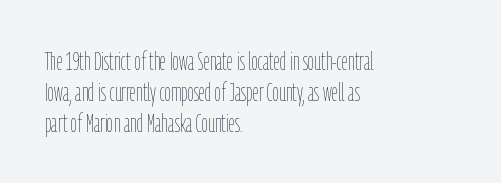
{"italic": "no", "bold": "no", "underline": "no", "align": "left", "line_spacing_ratio": 1.24, "letter_spacing": "normal", "letter_spacing_em": 0.0, "glyph_px": 25}
